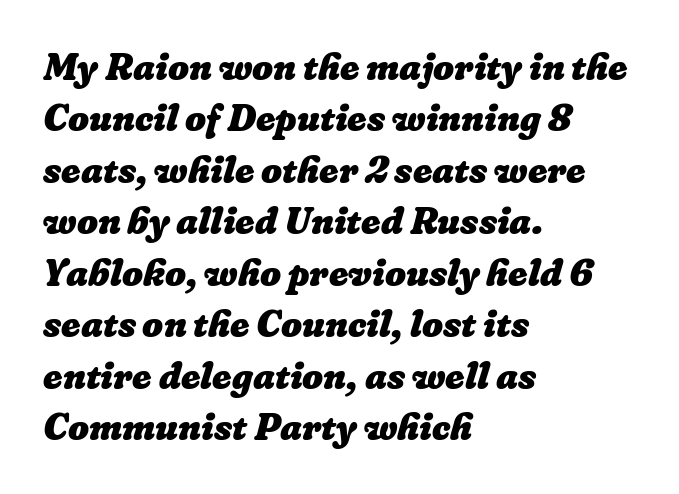
{"bold": "yes", "weight": "heavy", "width": "normal", "stroke_contrast": "low", "x_height": "medium", "monospaced": "no", "underline": "no", "align": "left", "line_spacing": "normal", "line_spacing_ratio": 1.39, "letter_spacing": "normal", "letter_spacing_em": 0.0, "glyph_px": 37}
